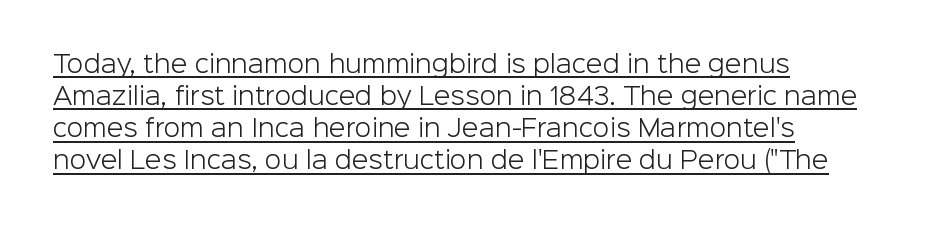
These characters rest on top of a visible drawn line. A light-to-regular cut is what we see here. The face used here is rendered with its standard letterfit. This rendering uses left alignment, leaving the right contour irregular. Leading matches the norm, producing a regular column.
